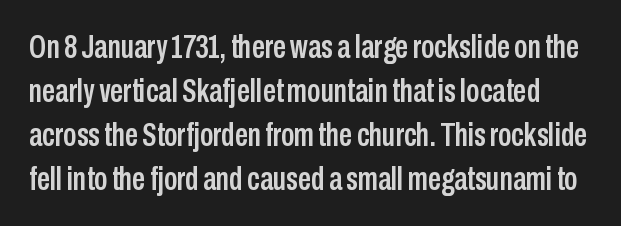
Q: Is the text italic (slanted)? A: No, it is upright.
Q: Is the typeface a serif or a sans-serif typeface? A: Sans-serif.
Q: Is the text underlined? A: No.
Q: Is the spacing between letters normal or unusually wide? A: Normal.
Q: Is the spacing between lines tight, normal or loose? A: Normal.
Q: Width (condensed, normal, or wide)? A: Condensed.
Q: Stroke contrast? A: Low.
Q: x-height? A: Medium.
Q: Monospaced? A: No.
